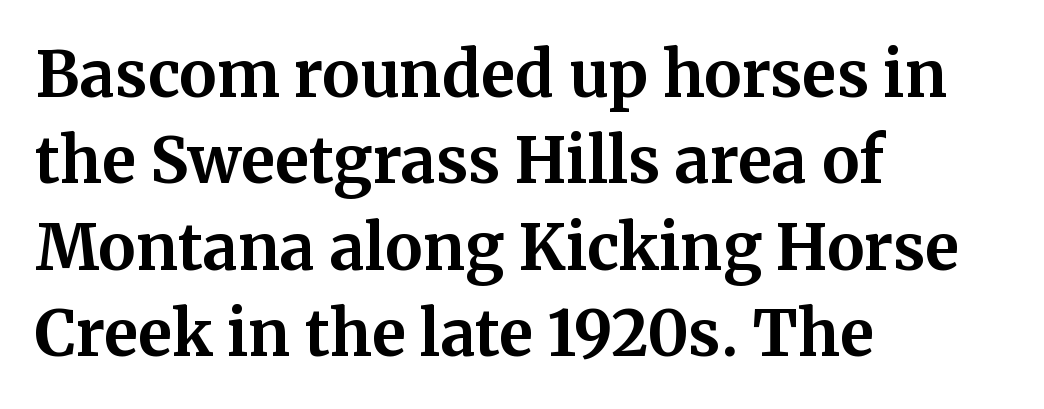
{"serif": "yes", "italic": "no", "bold": "yes", "weight": "bold", "width": "normal", "stroke_contrast": "medium", "x_height": "medium", "monospaced": "no", "underline": "no", "align": "left", "line_spacing": "normal", "line_spacing_ratio": 1.37, "letter_spacing": "normal", "letter_spacing_em": 0.0, "glyph_px": 63}
